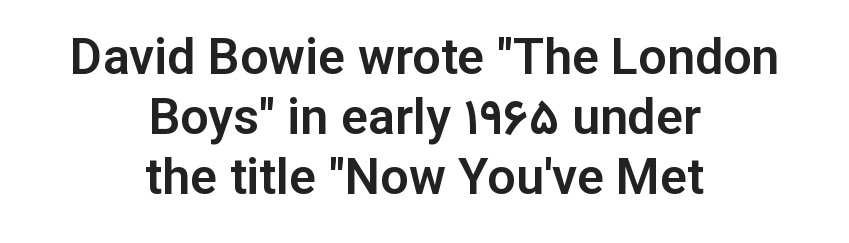
Q: Is the text italic (slanted)? A: No, it is upright.
Q: Is the typeface a serif or a sans-serif typeface? A: Sans-serif.
Q: Is the text underlined? A: No.
Q: How is the paragraph aligned? A: Centered.
Q: Is the spacing between letters normal or unusually wide? A: Normal.
Q: Width (condensed, normal, or wide)? A: Normal.
Q: Stroke contrast? A: Low.
Q: x-height? A: Medium.
Q: Monospaced? A: No.
